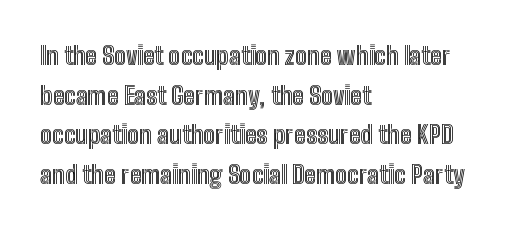
The image shows 25 px text type, upright; set left-aligned, normal line spacing (1.59x), normal letter spacing, not underlined.
